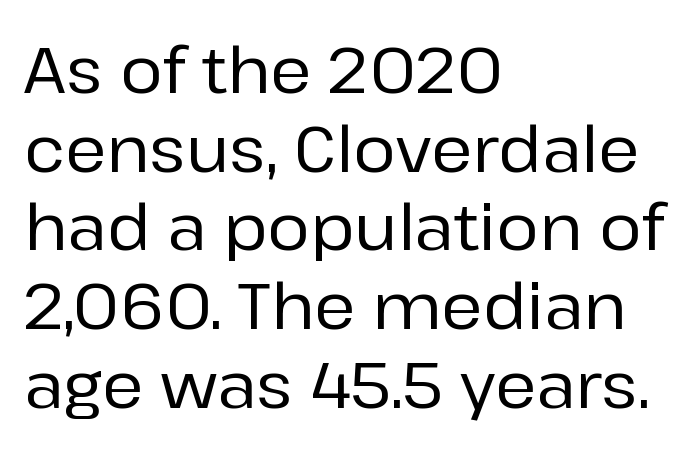
The image shows 64 px sans-serif type, upright; set left-aligned, line spacing 1.23x, normal letter spacing, not underlined; low stroke contrast and a medium x-height.
